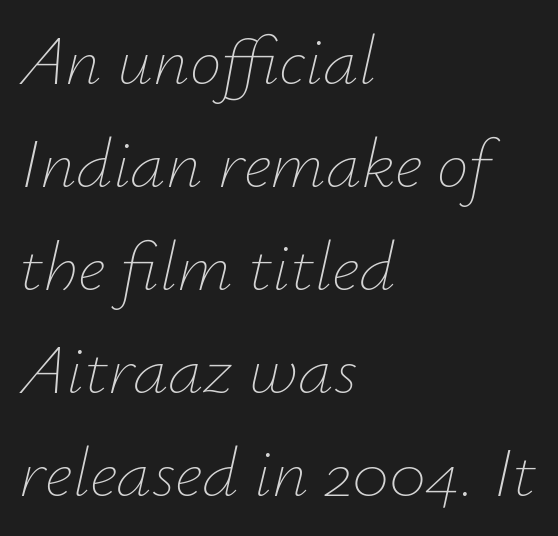
{"italic": "yes", "lean": "right", "slant_degrees": 12, "bold": "no", "weight": "thin", "width": "normal", "stroke_contrast": "low", "x_height": "small", "monospaced": "no", "underline": "no", "align": "left", "line_spacing": "normal", "line_spacing_ratio": 1.45, "letter_spacing": "normal", "letter_spacing_em": 0.0, "glyph_px": 71}
